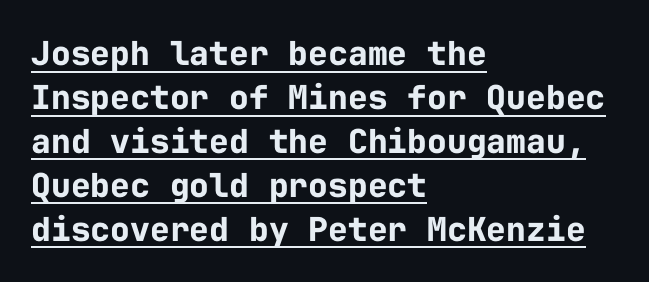
Q: Is the text bold? A: Yes.
Q: Is the text italic (slanted)? A: No, it is upright.
Q: Is the typeface a serif or a sans-serif typeface? A: Sans-serif.
Q: Is the text underlined? A: Yes.
Q: How is the paragraph aligned? A: Left-aligned.
Q: Is the spacing between letters normal or unusually wide? A: Normal.
Q: Is the spacing between lines tight, normal or loose? A: Normal.
Q: Width (condensed, normal, or wide)? A: Normal.
Q: Stroke contrast? A: Low.
Q: x-height? A: Medium.
Q: Monospaced? A: Yes.
